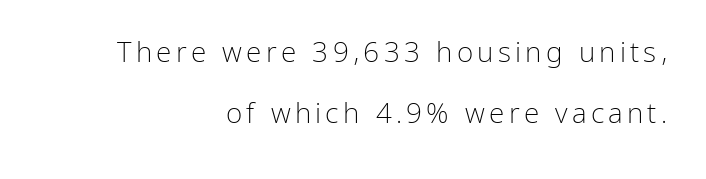
{"serif": "no", "italic": "no", "bold": "no", "weight": "light", "width": "normal", "stroke_contrast": "low", "x_height": "medium", "monospaced": "no", "underline": "no", "align": "right", "line_spacing": "loose", "line_spacing_ratio": 2.18, "glyph_px": 28}
